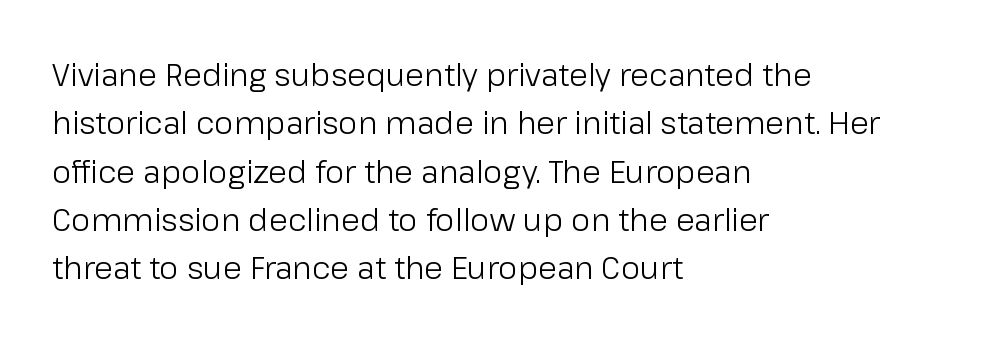
The image shows 31 px light sans-serif type, upright; set left-aligned, normal line spacing (1.56x), normal letter spacing, not underlined; low stroke contrast and a medium x-height.
